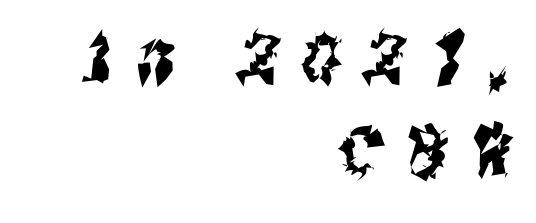
Q: Is the typeface a serif or a sans-serif typeface? A: Sans-serif.
Q: Is the text underlined? A: No.
Q: How is the paragraph aligned? A: Right-aligned.
Q: Is the spacing between letters normal or unusually wide? A: Unusually wide.
Q: Is the spacing between lines tight, normal or loose? A: Normal.
Q: Width (condensed, normal, or wide)? A: Condensed.
Q: Stroke contrast? A: Medium.
Q: x-height? A: Medium.
Q: Monospaced? A: No.
